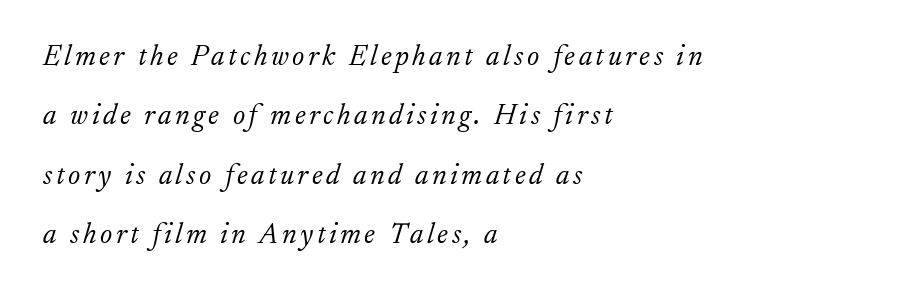
{"serif": "yes", "italic": "yes", "lean": "right", "slant_degrees": 17, "bold": "no", "weight": "light", "width": "normal", "stroke_contrast": "low", "x_height": "small", "monospaced": "no", "underline": "no", "align": "left", "line_spacing": "loose", "line_spacing_ratio": 2.05, "glyph_px": 29}
